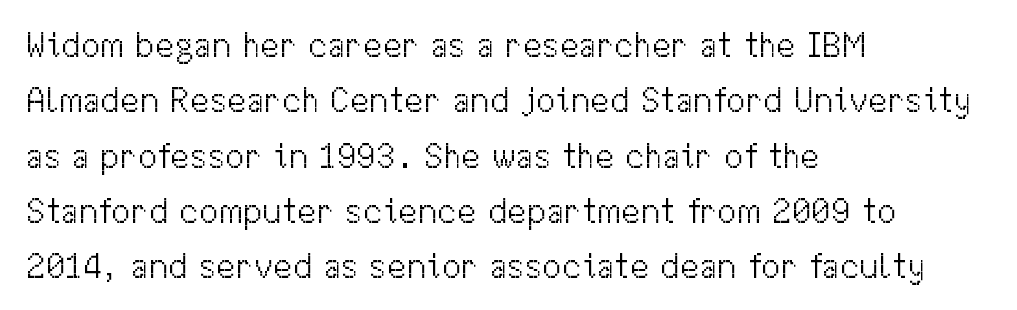
Q: Is the text bold? A: No.
Q: Is the text italic (slanted)? A: No, it is upright.
Q: Is the typeface a serif or a sans-serif typeface? A: Sans-serif.
Q: Is the text underlined? A: No.
Q: How is the paragraph aligned? A: Left-aligned.
Q: Is the spacing between letters normal or unusually wide? A: Normal.
Q: Is the spacing between lines tight, normal or loose? A: Normal.
Q: Width (condensed, normal, or wide)? A: Normal.
Q: Stroke contrast? A: Medium.
Q: x-height? A: Medium.
Q: Monospaced? A: No.
